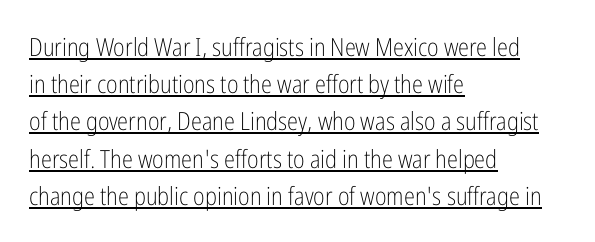
The image shows 25 px text type, upright; set left-aligned, normal line spacing (1.49x), normal letter spacing, underlined.
